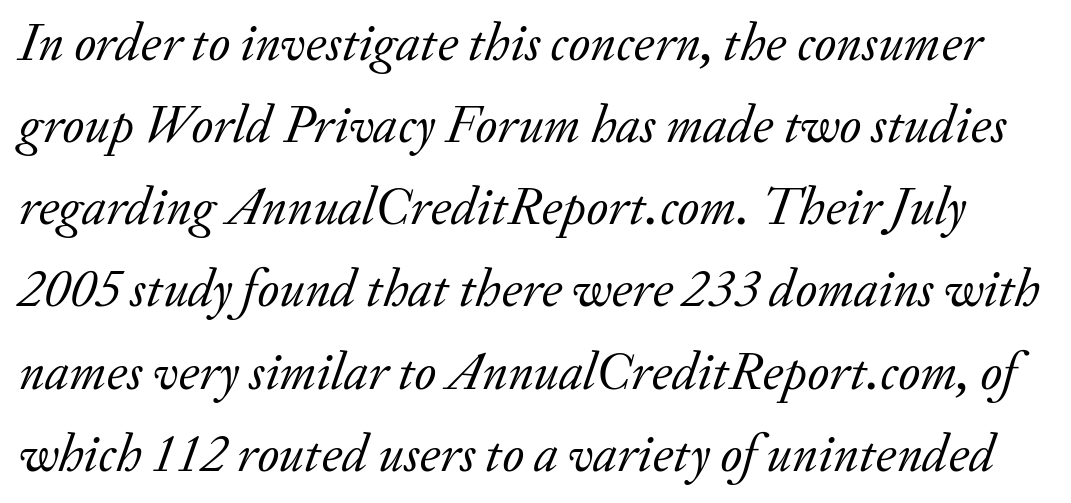
The image shows 53 px regular-weight serif type, italic (leaning right); set normal line spacing (1.55x), normal letter spacing, not underlined; low stroke contrast and a small x-height.
